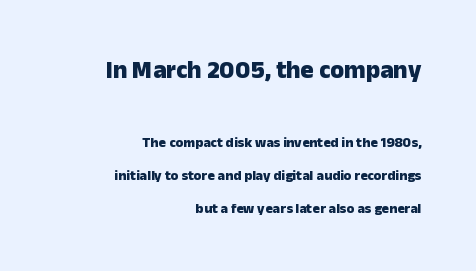
Q: Is the text bold? A: Yes.
Q: Is the text italic (slanted)? A: No, it is upright.
Q: Is the text underlined? A: No.
Q: How is the paragraph aligned? A: Right-aligned.
Q: Is the spacing between letters normal or unusually wide? A: Normal.
Q: Is the spacing between lines tight, normal or loose? A: Loose.
Q: Which block of text is set in a larger size, the first (top) or the second (bottom)? A: The first (top) one.
